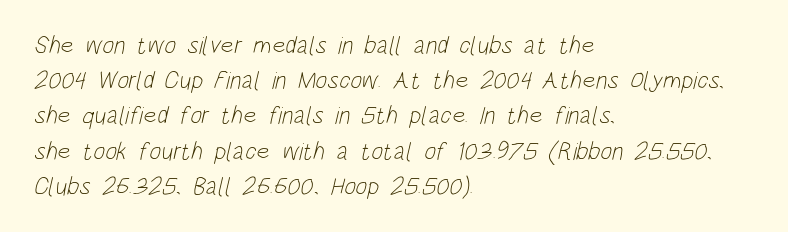
Q: Is the text bold? A: No.
Q: Is the text underlined? A: No.
Q: How is the paragraph aligned? A: Left-aligned.
Q: Is the spacing between letters normal or unusually wide? A: Normal.
Q: Is the spacing between lines tight, normal or loose? A: Normal.
